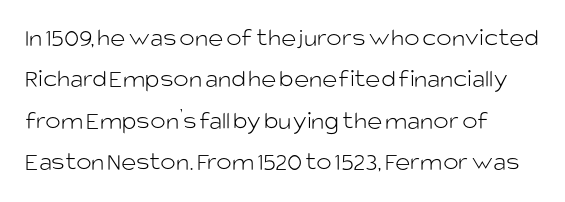
{"italic": "no", "bold": "no", "underline": "no", "line_spacing": "normal", "line_spacing_ratio": 1.59, "letter_spacing": "normal", "letter_spacing_em": 0.0, "glyph_px": 26}
